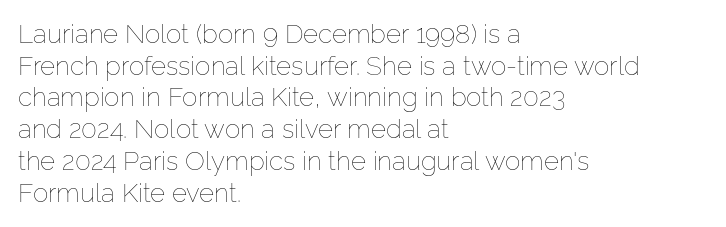
Nope, not italic — everything's standing straight. The font is comparable to plain body text, perhaps lighter. Inter-character spacing is left at the font's built-in metrics. The zone under the glyphs is completely vacant. These lines are set flush left with a ragged right edge.
